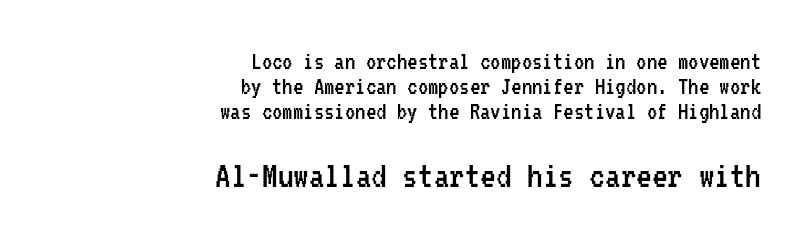
The image shows 39 px regular-weight, condensed sans-serif type, upright, monospaced; set right-aligned, tight line spacing (0.97x), normal letter spacing, not underlined; the second (bottom) block is 1.5x larger; low stroke contrast and a medium x-height.
